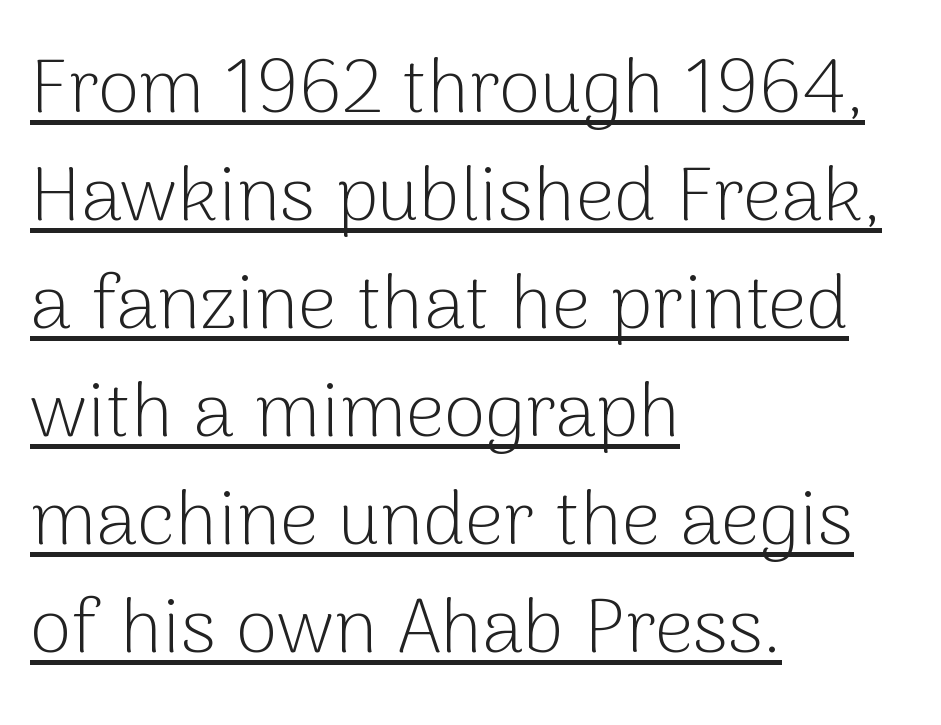
{"serif": "no", "italic": "no", "bold": "no", "weight": "light", "width": "normal", "stroke_contrast": "low", "x_height": "medium", "monospaced": "no", "underline": "yes", "align": "left", "line_spacing": "normal", "line_spacing_ratio": 1.42, "letter_spacing": "normal", "letter_spacing_em": 0.0, "glyph_px": 76}
